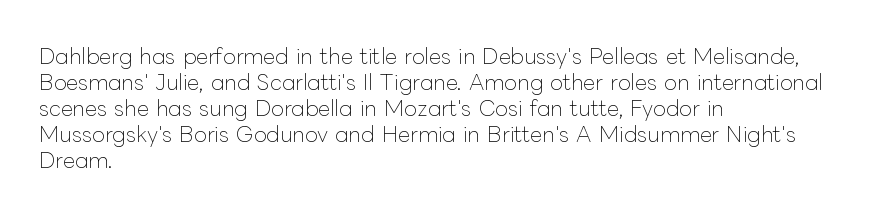
The typography opts for an upright posture over an oblique one. Unmarked baselines from the first word to the last. Students, note that the glyphs here touch the page at normal intervals. Which margin do the lines hug? The left one — the right edge is uneven. The typesetting does not lean heavy: it is not bold.
